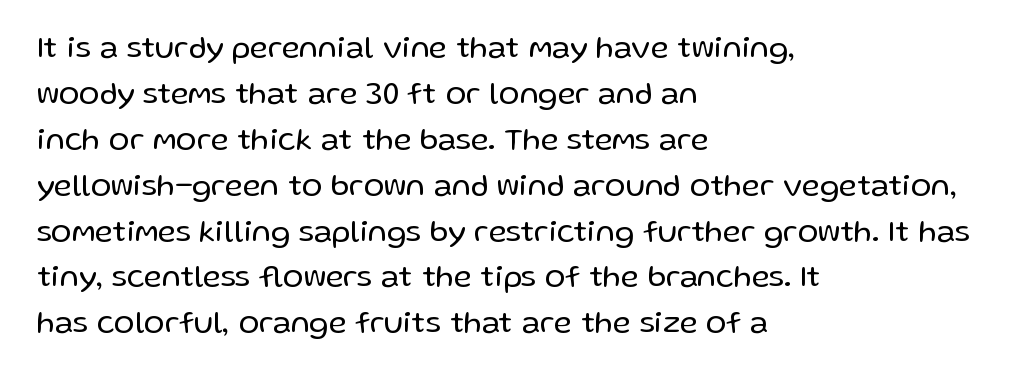
The image shows 31 px regular-weight sans-serif type, upright; set left-aligned, normal line spacing (1.48x), normal letter spacing, not underlined; low stroke contrast and a medium x-height.
